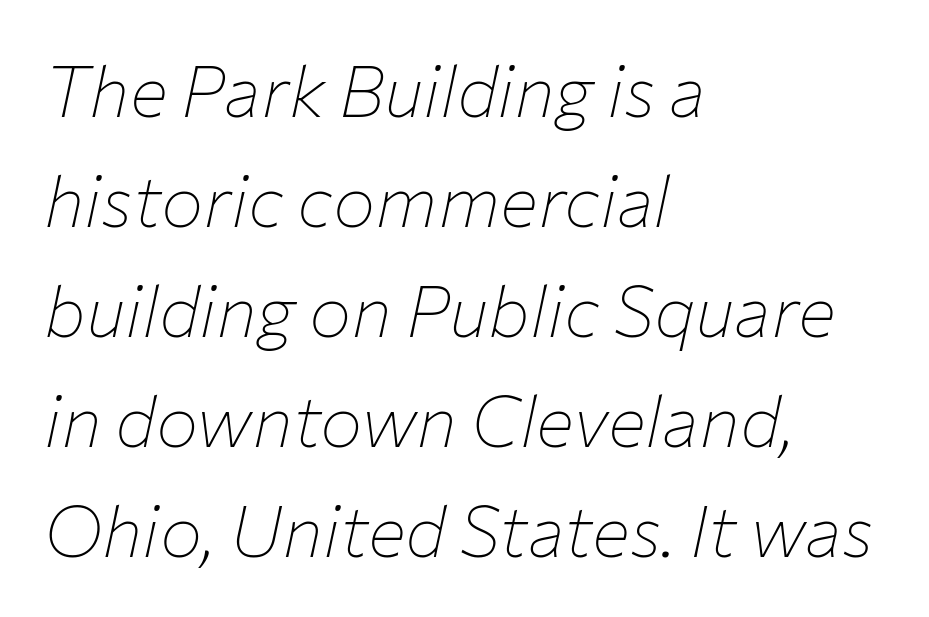
{"italic": "yes", "lean": "right", "slant_degrees": 12, "bold": "no", "weight": "thin", "width": "normal", "stroke_contrast": "low", "x_height": "medium", "monospaced": "no", "underline": "no", "align": "left", "line_spacing": "normal", "line_spacing_ratio": 1.55, "letter_spacing": "normal", "letter_spacing_em": 0.0, "glyph_px": 71}
